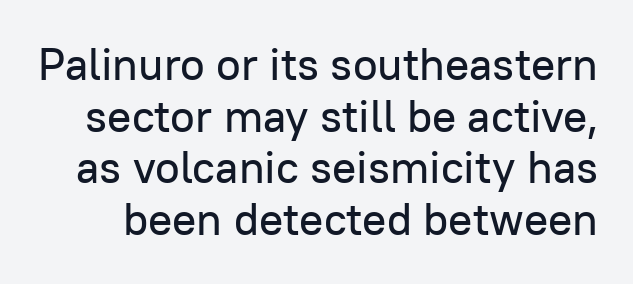
Standard letterfit; no display-style spreading of the glyphs. What kind of face is this? One without serifs — a sans. Interline gaps are noticeably narrow in this sample. Has an underline been added? It has not. Looks like regular typesetting: each glyph gets only the width it needs. The letters stand upright; this is a roman face.
